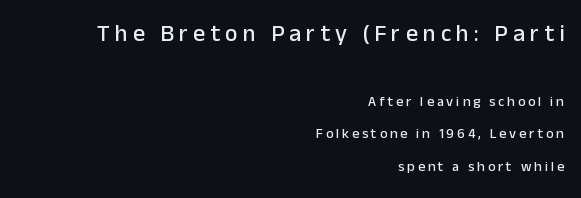
The image shows 24 px text type, upright; set right-aligned, loose line spacing (2.32x), unusually wide letter spacing (+0.21 em), not underlined; the first (top) block is 1.71x larger.
